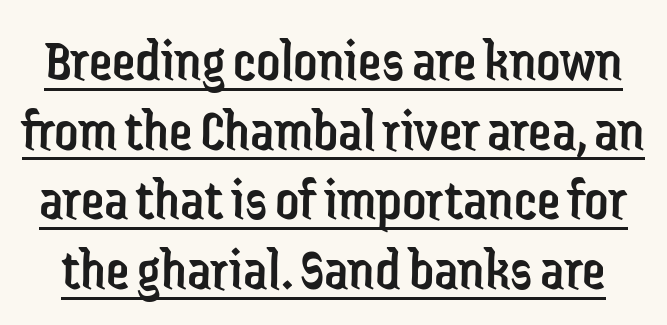
The type family on display is of the sans-serif kind. Nope, not italic — everything's standing straight. Note the varied advance widths — an 'i' is clearly narrower than an 'm'. The letterforms sit at book weight or below. Words appear dense and cohesive because spacing is normal.
